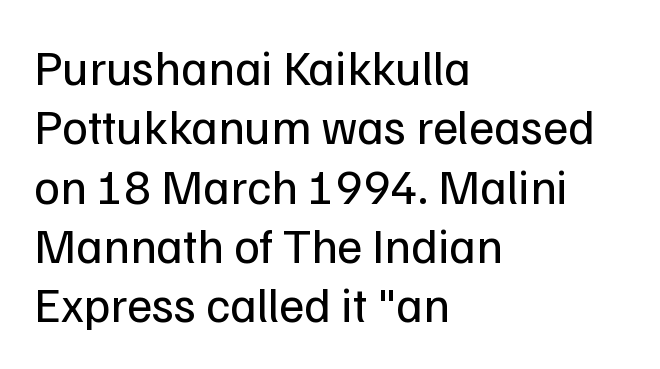
Varying glyph widths throughout — classic text-font behaviour. If you drew a line through each stem, it would be perfectly vertical. Short and long lines alike share a common starting point at left. The strokes carry an ordinary text weight at most. Just letters on the line, the space beneath them empty. This rendering leaves character spacing at its baseline value.
